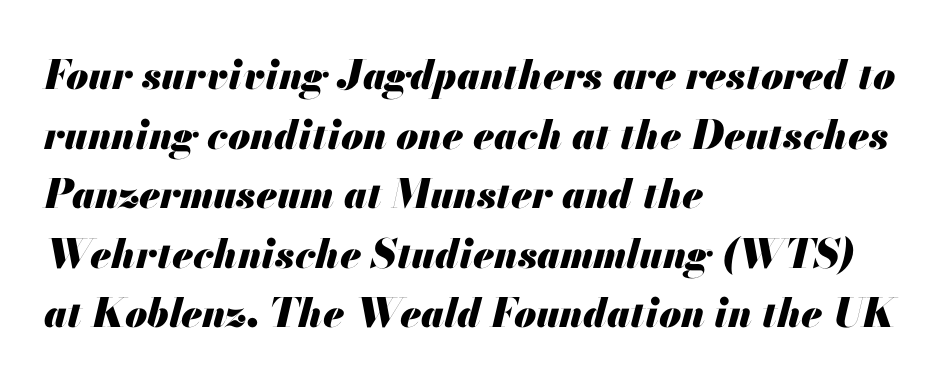
Q: Is the text bold? A: Yes.
Q: Is the text italic (slanted)? A: Yes, it leans right by about 13 degrees.
Q: Is the text underlined? A: No.
Q: How is the paragraph aligned? A: Left-aligned.
Q: Is the spacing between letters normal or unusually wide? A: Normal.
Q: Is the spacing between lines tight, normal or loose? A: Normal.
Q: Width (condensed, normal, or wide)? A: Normal.
Q: Stroke contrast? A: Medium.
Q: x-height? A: Small.
Q: Monospaced? A: No.
